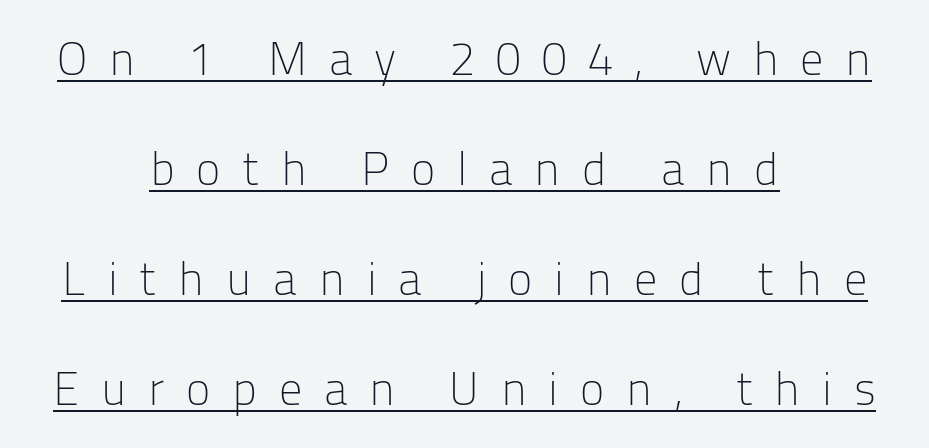
{"serif": "no", "italic": "no", "bold": "no", "weight": "light", "width": "normal", "stroke_contrast": "low", "x_height": "medium", "monospaced": "no", "underline": "yes", "align": "center", "line_spacing": "loose", "line_spacing_ratio": 2.39, "letter_spacing": "wide", "letter_spacing_em": 0.47, "glyph_px": 46}
